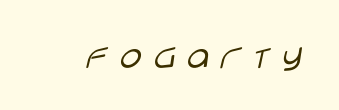
The image shows 41 px light, wide sans-serif type; set not underlined; low stroke contrast and a large x-height.
